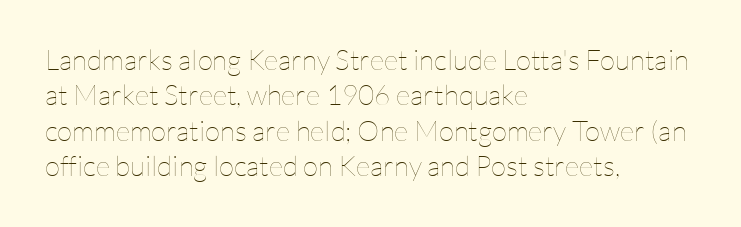
{"italic": "no", "bold": "no", "weight": "thin", "width": "normal", "stroke_contrast": "low", "x_height": "medium", "monospaced": "no", "underline": "no", "align": "left", "line_spacing": "normal", "line_spacing_ratio": 1.26, "letter_spacing": "normal", "letter_spacing_em": 0.0, "glyph_px": 28}
